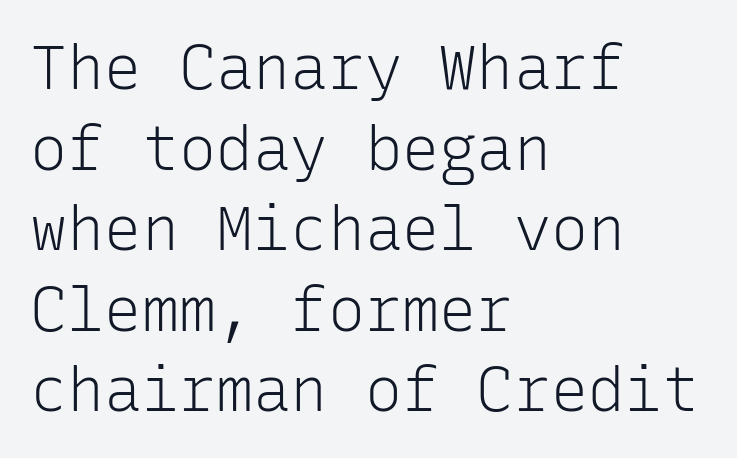
Q: Is the text bold? A: No.
Q: Is the text italic (slanted)? A: No, it is upright.
Q: Is the typeface a serif or a sans-serif typeface? A: Sans-serif.
Q: Is the text underlined? A: No.
Q: How is the paragraph aligned? A: Left-aligned.
Q: Is the spacing between letters normal or unusually wide? A: Normal.
Q: Is the spacing between lines tight, normal or loose? A: Normal.
Q: Width (condensed, normal, or wide)? A: Normal.
Q: Stroke contrast? A: Low.
Q: x-height? A: Medium.
Q: Monospaced? A: Yes.
